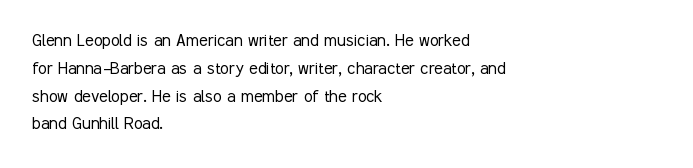
{"italic": "no", "bold": "no", "underline": "no", "align": "left", "line_spacing": "normal", "line_spacing_ratio": 1.39, "letter_spacing": "normal", "letter_spacing_em": 0.0, "glyph_px": 20}
